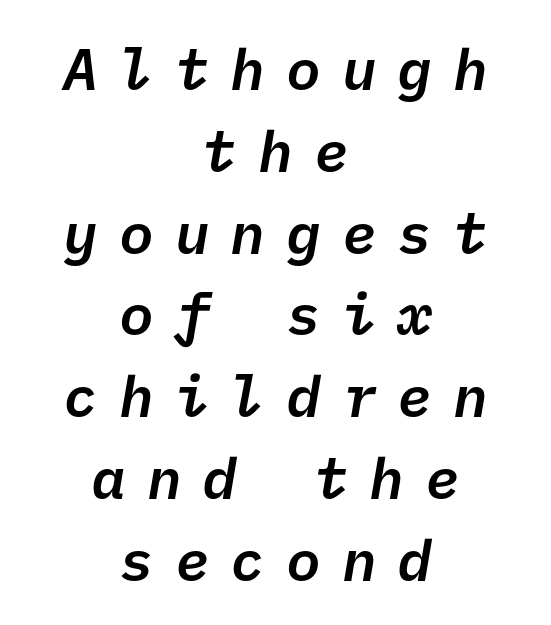
Q: Is the text bold? A: Semi-bold.
Q: Is the typeface a serif or a sans-serif typeface? A: Sans-serif.
Q: Is the text underlined? A: No.
Q: How is the paragraph aligned? A: Centered.
Q: Is the spacing between letters normal or unusually wide? A: Unusually wide.
Q: Is the spacing between lines tight, normal or loose? A: Normal.
Q: Width (condensed, normal, or wide)? A: Normal.
Q: Stroke contrast? A: Low.
Q: x-height? A: Medium.
